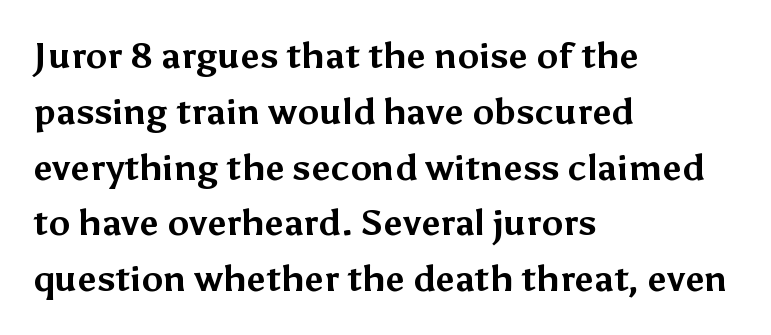
Q: Is the text bold? A: Yes.
Q: Is the text italic (slanted)? A: No, it is upright.
Q: Is the typeface a serif or a sans-serif typeface? A: Sans-serif.
Q: Is the text underlined? A: No.
Q: How is the paragraph aligned? A: Left-aligned.
Q: Is the spacing between letters normal or unusually wide? A: Normal.
Q: Is the spacing between lines tight, normal or loose? A: Normal.
Q: Width (condensed, normal, or wide)? A: Normal.
Q: Stroke contrast? A: Medium.
Q: x-height? A: Medium.
Q: Monospaced? A: No.
